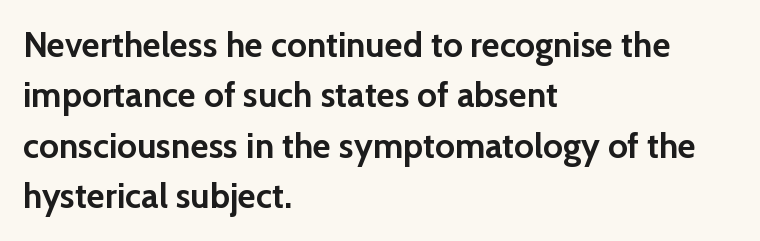
This sample is left-justified, so line endings fall wherever the words run out. Leading matches the norm, producing a regular column. The designer went with a sans here, leaving each stem footless. The baseline area is clear. Looks like regular typesetting: each glyph gets only the width it needs.
